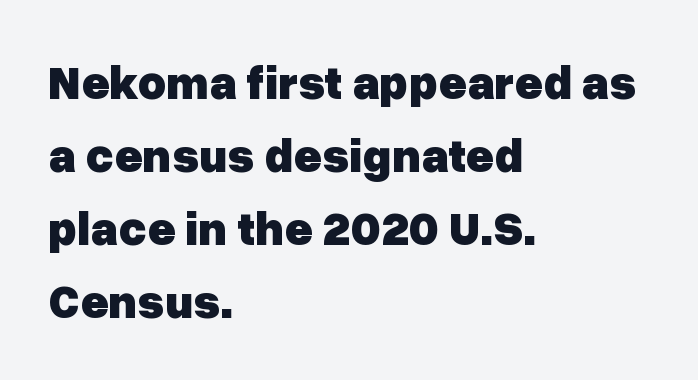
The image shows 48 px heavy sans-serif type, upright; set left-aligned, normal line spacing (1.52x), normal letter spacing, not underlined; low stroke contrast and a medium x-height.
